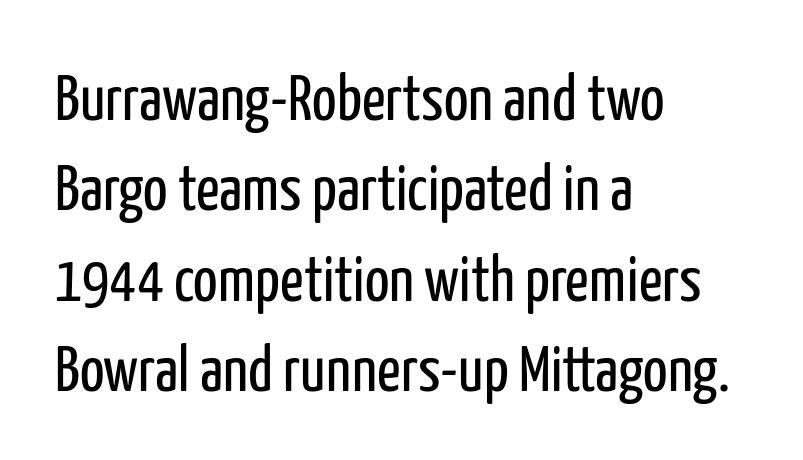
Q: Is the text bold? A: No.
Q: Is the text italic (slanted)? A: No, it is upright.
Q: Is the typeface a serif or a sans-serif typeface? A: Sans-serif.
Q: Is the text underlined? A: No.
Q: How is the paragraph aligned? A: Left-aligned.
Q: Is the spacing between letters normal or unusually wide? A: Normal.
Q: Is the spacing between lines tight, normal or loose? A: Normal.
Q: Width (condensed, normal, or wide)? A: Condensed.
Q: Stroke contrast? A: Low.
Q: x-height? A: Medium.
Q: Monospaced? A: No.
